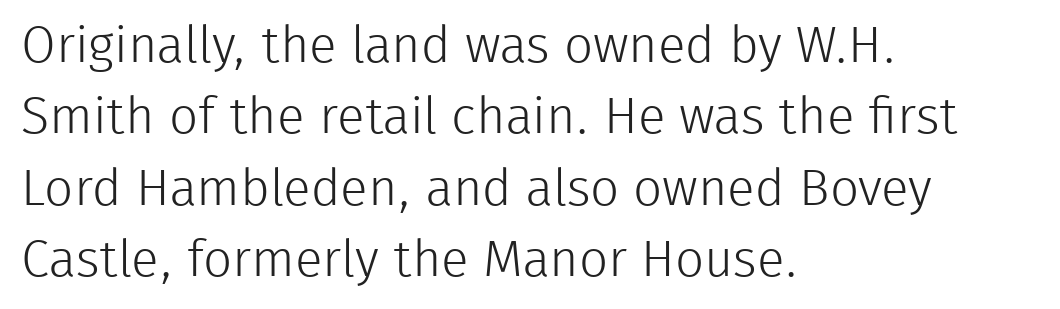
Q: Is the text bold? A: No.
Q: Is the text italic (slanted)? A: No, it is upright.
Q: Is the typeface a serif or a sans-serif typeface? A: Sans-serif.
Q: Is the text underlined? A: No.
Q: How is the paragraph aligned? A: Left-aligned.
Q: Is the spacing between letters normal or unusually wide? A: Normal.
Q: Is the spacing between lines tight, normal or loose? A: Normal.
Q: Width (condensed, normal, or wide)? A: Normal.
Q: Stroke contrast? A: Low.
Q: x-height? A: Medium.
Q: Monospaced? A: No.
